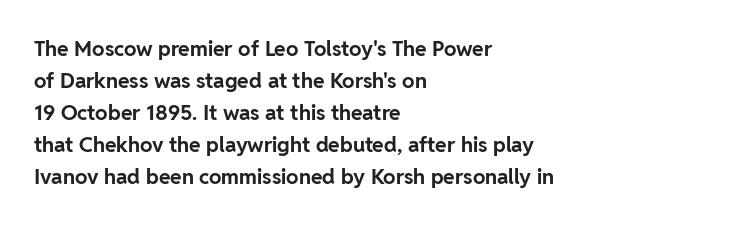
The type sits square on the baseline with zero lean. Summary of weight: heavy, a full bold. Interline gaps are of average width in this sample. The type is set solid horizontally, with unmodified tracking. Underline: absent.
